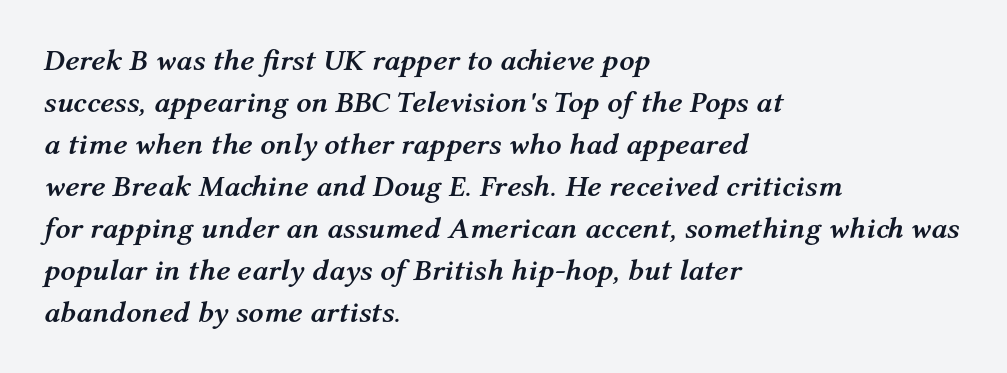
The image shows 30 px semibold type, italic (leaning right); set left-aligned, normal line spacing (1.4x), normal letter spacing, not underlined; medium stroke contrast and a medium x-height.
